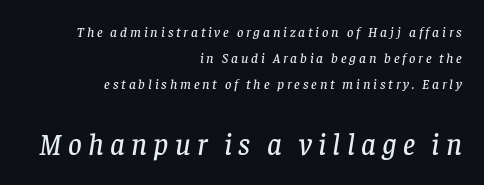
Q: Is the text italic (slanted)? A: Yes, it leans right by about 8 degrees.
Q: Is the typeface a serif or a sans-serif typeface? A: Serif.
Q: Is the text underlined? A: No.
Q: How is the paragraph aligned? A: Right-aligned.
Q: Is the spacing between letters normal or unusually wide? A: Unusually wide.
Q: Which block of text is set in a larger size, the first (top) or the second (bottom)? A: The second (bottom) one.
Q: Width (condensed, normal, or wide)? A: Normal.
Q: Stroke contrast? A: Low.
Q: x-height? A: Large.
Q: Monospaced? A: No.
